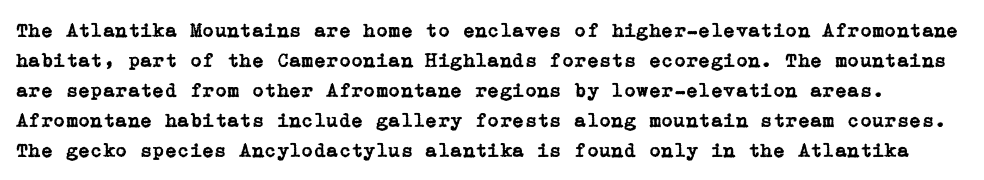
{"italic": "no", "underline": "no", "line_spacing": "normal", "line_spacing_ratio": 1.5, "letter_spacing": "normal", "letter_spacing_em": 0.0, "glyph_px": 20}
